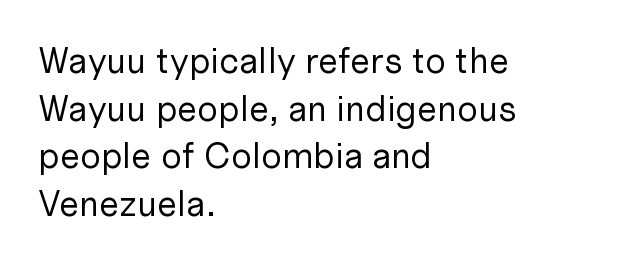
Observe the absence of serifs on each vertical stroke in this sample. Notice how descenders clear the ascenders below comfortably — that's standard leading. Line starts are locked; line ends wander. A typesetter would call this proportional, since set widths differ per character. The passage shown is not underscored anywhere. A typesetter would mark this as roman, not italic.
